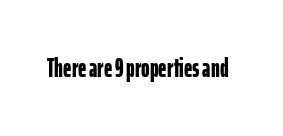
Only glyphs here, with clear space below each row. Rendered with straight, roman letterforms. The glyphs have the mass of a bold cut. Observe the ordinary spacing: letters are neighbours, not strangers.
